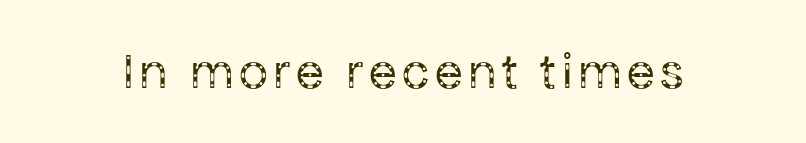
{"serif": "no", "italic": "no", "bold": "no", "weight": "regular", "width": "normal", "stroke_contrast": "low", "x_height": "medium", "monospaced": "no", "underline": "no", "glyph_px": 51}
